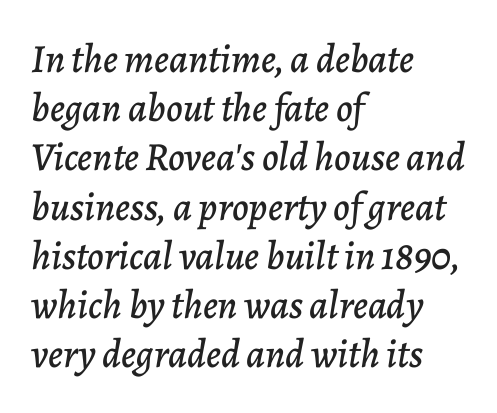
Q: Is the text italic (slanted)? A: Yes, it leans right by about 7 degrees.
Q: Is the text underlined? A: No.
Q: How is the paragraph aligned? A: Left-aligned.
Q: Is the spacing between letters normal or unusually wide? A: Normal.
Q: Width (condensed, normal, or wide)? A: Normal.
Q: Stroke contrast? A: Low.
Q: x-height? A: Medium.
Q: Monospaced? A: No.
